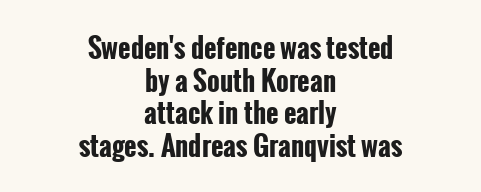
{"italic": "no", "bold": "yes", "underline": "no", "align": "center", "line_spacing_ratio": 1.21, "letter_spacing": "normal", "letter_spacing_em": 0.0, "glyph_px": 27}
